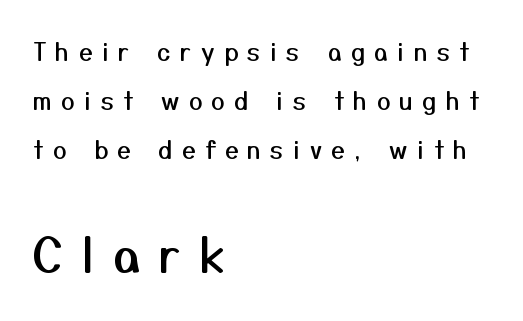
Q: Is the text italic (slanted)? A: No, it is upright.
Q: Is the typeface a serif or a sans-serif typeface? A: Sans-serif.
Q: Is the text underlined? A: No.
Q: How is the paragraph aligned? A: Left-aligned.
Q: Is the spacing between letters normal or unusually wide? A: Unusually wide.
Q: Is the spacing between lines tight, normal or loose? A: Loose.
Q: Which block of text is set in a larger size, the first (top) or the second (bottom)? A: The second (bottom) one.
Q: Width (condensed, normal, or wide)? A: Normal.
Q: Stroke contrast? A: Medium.
Q: x-height? A: Medium.
Q: Monospaced? A: No.
